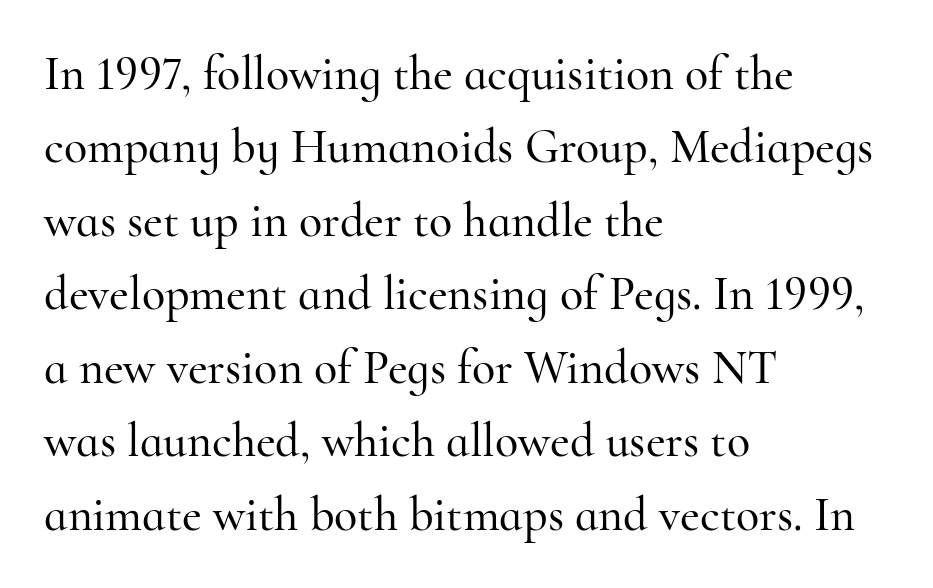
{"serif": "yes", "italic": "no", "width": "normal", "stroke_contrast": "high", "x_height": "small", "monospaced": "no", "underline": "no", "align": "left", "line_spacing": "normal", "line_spacing_ratio": 1.53, "letter_spacing": "normal", "letter_spacing_em": 0.0, "glyph_px": 48}
